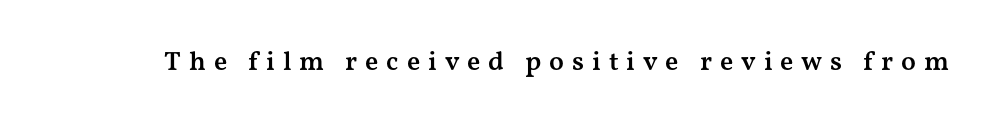
The image shows 27 px text type, upright; set unusually wide letter spacing (+0.29 em), not underlined.
